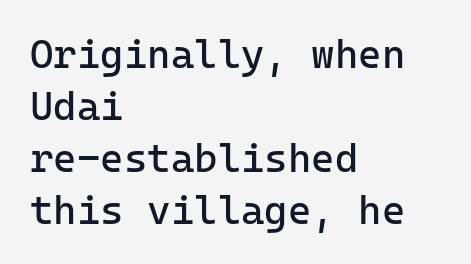
{"serif": "no", "italic": "no", "bold": "no", "weight": "regular", "width": "normal", "stroke_contrast": "low", "x_height": "medium", "underline": "no", "align": "left", "line_spacing": "normal", "line_spacing_ratio": 1.3, "letter_spacing": "normal", "letter_spacing_em": 0.0, "glyph_px": 40}
